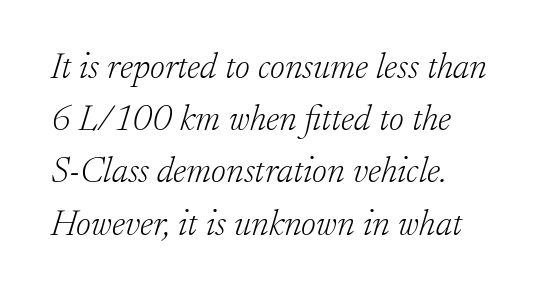
Q: Is the text bold? A: No.
Q: Is the text italic (slanted)? A: Yes, it leans right by about 17 degrees.
Q: Is the typeface a serif or a sans-serif typeface? A: Serif.
Q: Is the text underlined? A: No.
Q: How is the paragraph aligned? A: Left-aligned.
Q: Is the spacing between letters normal or unusually wide? A: Normal.
Q: Is the spacing between lines tight, normal or loose? A: Normal.
Q: Width (condensed, normal, or wide)? A: Normal.
Q: Stroke contrast? A: Low.
Q: x-height? A: Small.
Q: Monospaced? A: No.
